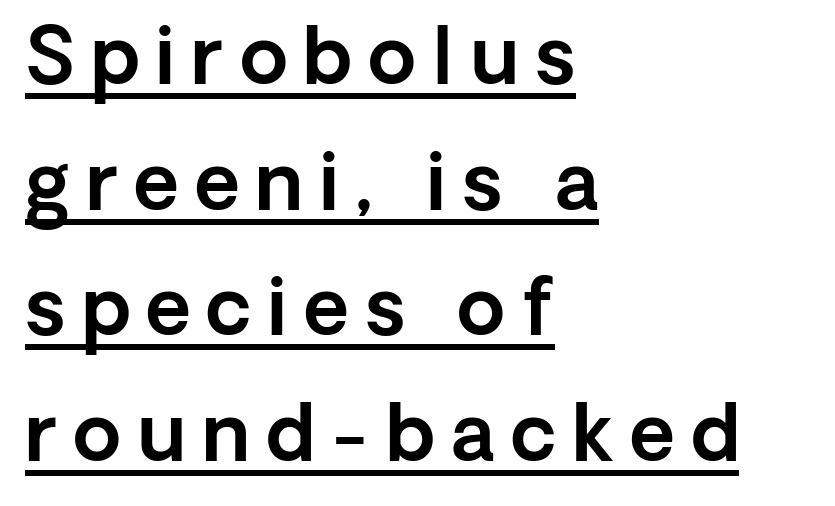
The image shows 78 px sans-serif type, upright; set left-aligned, normal line spacing (1.61x), unusually wide letter spacing (+0.21 em), underlined; a medium x-height.
